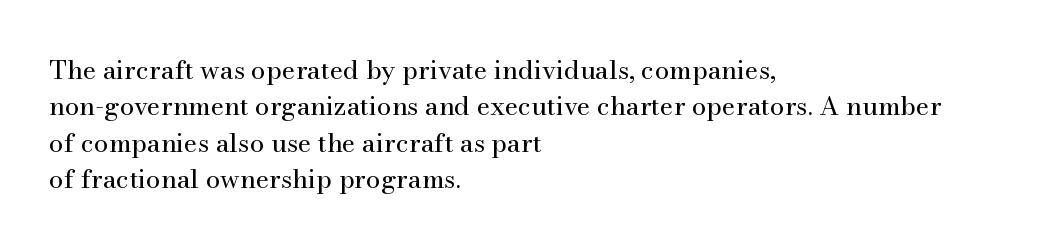
{"italic": "no", "bold": "no", "underline": "no", "align": "left", "line_spacing": "normal", "line_spacing_ratio": 1.4, "letter_spacing": "normal", "letter_spacing_em": 0.0, "glyph_px": 26}
